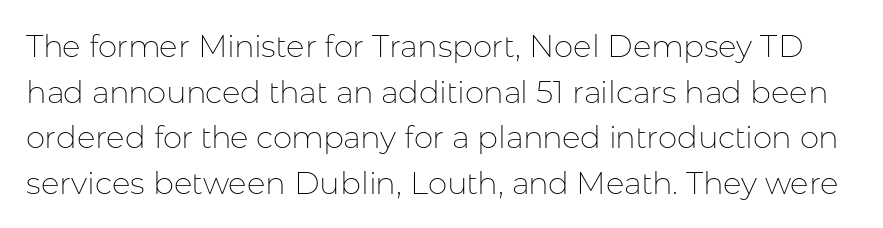
These glyphs show unthickened strokes, regular width or finer. Reading down the column, the eye jumps a familiar distance to each next line. Glance below the letters and you will spot only blank space. The characters display no serif detailing; their extremities are plain.
